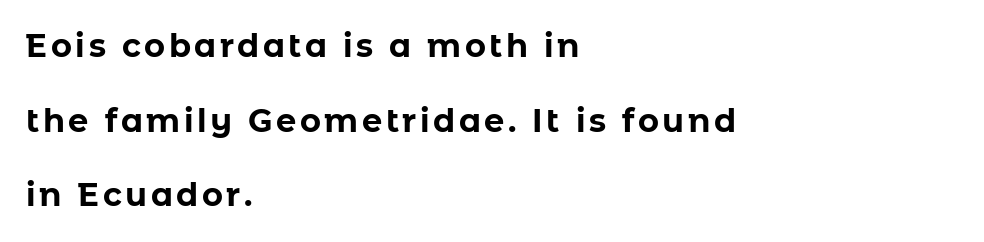
Q: Is the text bold? A: Yes.
Q: Is the text italic (slanted)? A: No, it is upright.
Q: Is the typeface a serif or a sans-serif typeface? A: Sans-serif.
Q: Is the text underlined? A: No.
Q: How is the paragraph aligned? A: Left-aligned.
Q: Is the spacing between lines tight, normal or loose? A: Loose.
Q: Width (condensed, normal, or wide)? A: Normal.
Q: Stroke contrast? A: Low.
Q: x-height? A: Medium.
Q: Monospaced? A: No.
